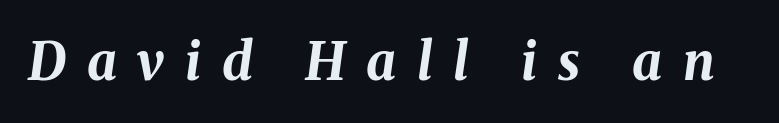
{"italic": "yes", "lean": "right", "slant_degrees": 8, "bold": "yes", "weight": "bold", "width": "normal", "stroke_contrast": "medium", "x_height": "medium", "monospaced": "no", "underline": "no", "letter_spacing": "wide", "letter_spacing_em": 0.4, "glyph_px": 52}
